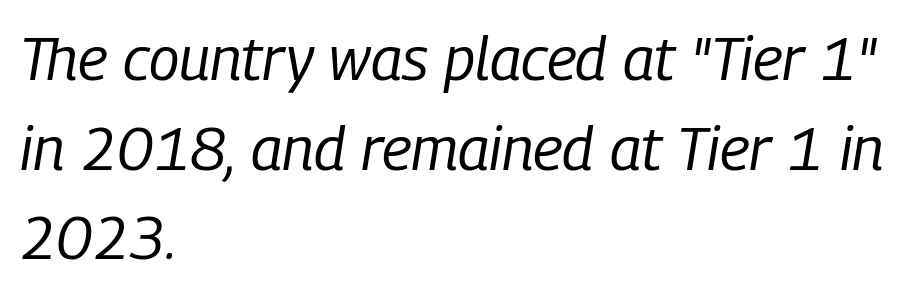
The image shows 61 px regular-weight, condensed type, italic (leaning right); set left-aligned, normal line spacing (1.47x), normal letter spacing, not underlined; low stroke contrast and a medium x-height.
